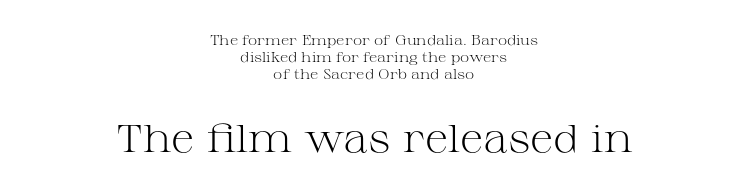
Little horizontal feet cap the strokes, marking this as serif type. Looks like regular typesetting: each glyph gets only the width it needs. Each word holds together tightly as a unit, with standard inter-letter gaps. Leftover space on each line is divided equally before and after the words. The block sitting lower on the canvas is the one with enlarged characters.
